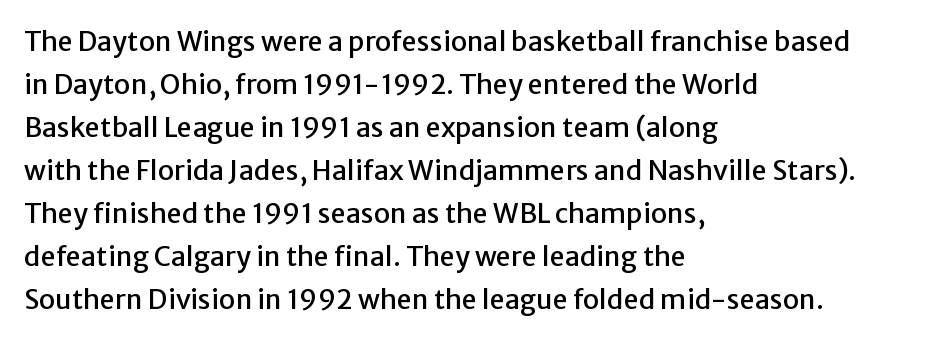
Q: Is the text italic (slanted)? A: No, it is upright.
Q: Is the text underlined? A: No.
Q: How is the paragraph aligned? A: Left-aligned.
Q: Is the spacing between letters normal or unusually wide? A: Normal.
Q: Is the spacing between lines tight, normal or loose? A: Normal.
